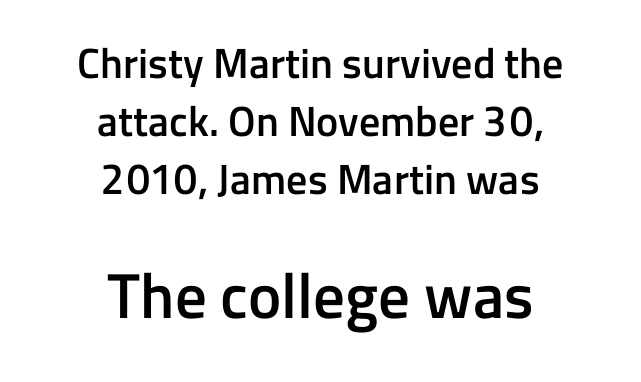
{"serif": "no", "italic": "no", "bold": "semi", "weight": "semibold", "width": "normal", "stroke_contrast": "low", "x_height": "medium", "monospaced": "no", "underline": "no", "align": "center", "line_spacing": "normal", "line_spacing_ratio": 1.38, "letter_spacing": "normal", "letter_spacing_em": 0.0, "larger_block": "second", "size_ratio": 1.5, "glyph_px": 63}
